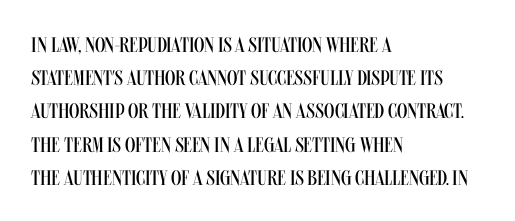
The face looks like a standard text weight, possibly lighter. Short and long lines alike share a common starting point at left. Vertically, the passage feels balanced, rows spaced as you'd expect. A bare baseline throughout the passage. Here the glyphs are tracked normally, forming tight word shapes.
